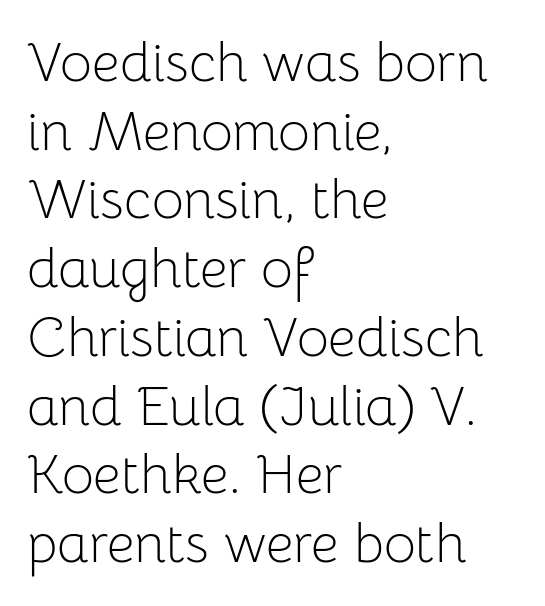
Q: Is the text bold? A: No.
Q: Is the text italic (slanted)? A: No, it is upright.
Q: Is the typeface a serif or a sans-serif typeface? A: Sans-serif.
Q: Is the text underlined? A: No.
Q: How is the paragraph aligned? A: Left-aligned.
Q: Is the spacing between letters normal or unusually wide? A: Normal.
Q: Is the spacing between lines tight, normal or loose? A: Normal.
Q: Width (condensed, normal, or wide)? A: Normal.
Q: Stroke contrast? A: Low.
Q: x-height? A: Medium.
Q: Monospaced? A: No.
